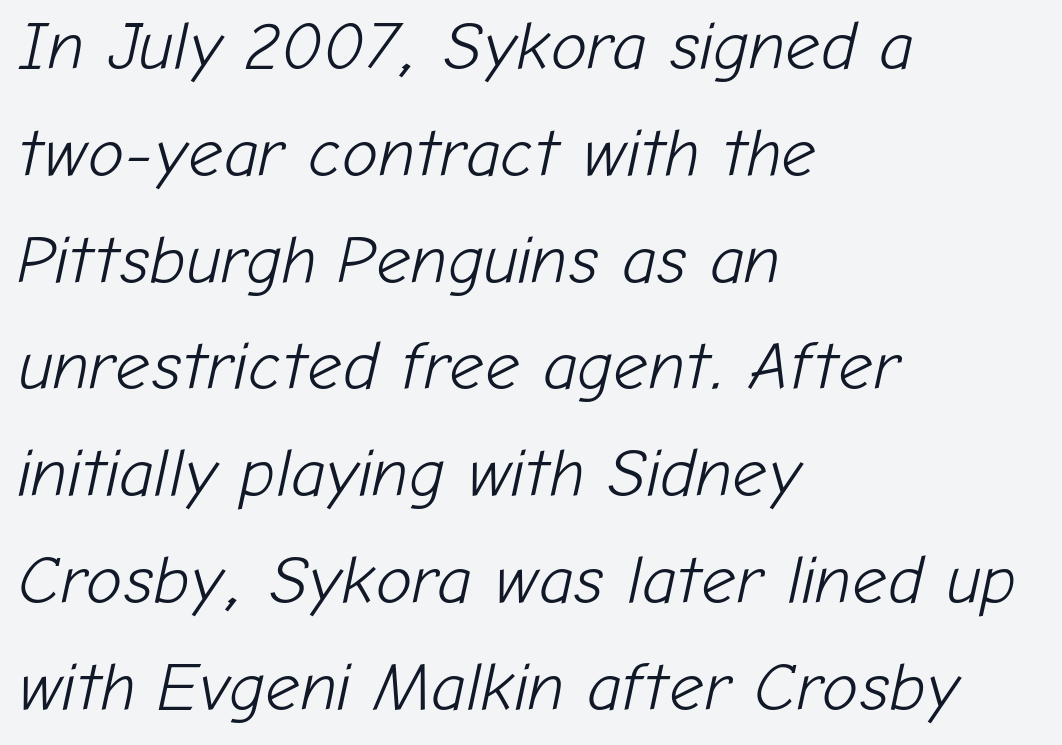
Counters stay open thanks to moderate or lighter strokes. Is the block centered? No — it sits flush against the left margin. Bare-footed words on every line. The line texture is even and compact thanks to regular tracking. Spacing verdict: proportional, widths tailored to each character.
